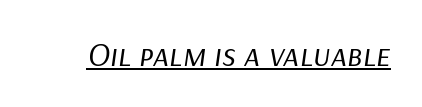
Tracking here is standard; glyphs follow each other at the usual distance. Weight: not bold — regular or lighter. Looks like someone drew a line under every word here. Designer's note — italics engaged.
